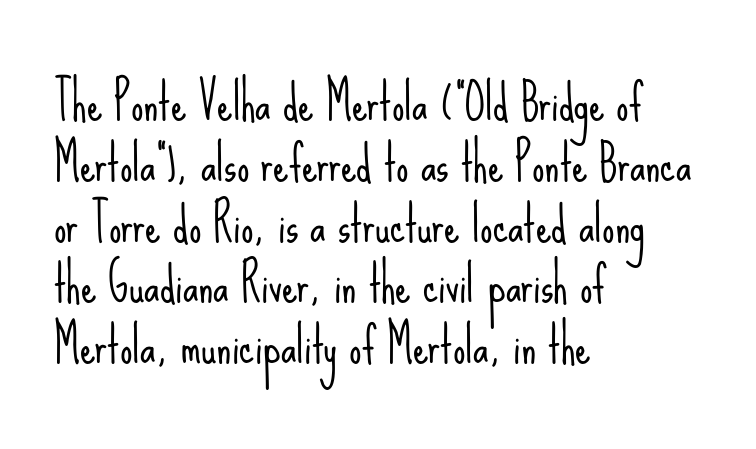
Q: Is the text bold? A: No.
Q: Is the text italic (slanted)? A: No, it is upright.
Q: Is the typeface a serif or a sans-serif typeface? A: Sans-serif.
Q: Is the text underlined? A: No.
Q: How is the paragraph aligned? A: Left-aligned.
Q: Is the spacing between letters normal or unusually wide? A: Normal.
Q: Width (condensed, normal, or wide)? A: Condensed.
Q: Stroke contrast? A: Low.
Q: x-height? A: Small.
Q: Monospaced? A: No.
